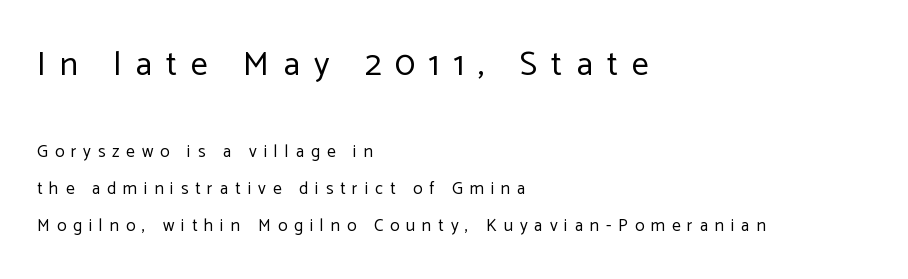
Weight: in the light-to-regular range. This rendering widens character spacing well past its baseline value. You can tell from the bare stems that sans-serif type was used. Each row of text sits above clean, open space. The typography opts for an upright posture over an oblique one. Each new line begins a long way beneath the previous one.
